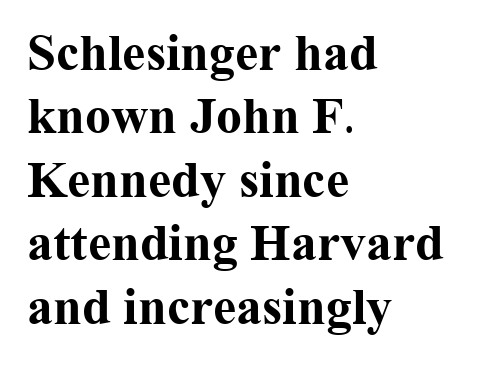
Q: Is the text bold? A: Yes.
Q: Is the text italic (slanted)? A: No, it is upright.
Q: Is the typeface a serif or a sans-serif typeface? A: Serif.
Q: Is the text underlined? A: No.
Q: How is the paragraph aligned? A: Left-aligned.
Q: Is the spacing between letters normal or unusually wide? A: Normal.
Q: Width (condensed, normal, or wide)? A: Normal.
Q: Stroke contrast? A: Medium.
Q: x-height? A: Medium.
Q: Monospaced? A: No.
